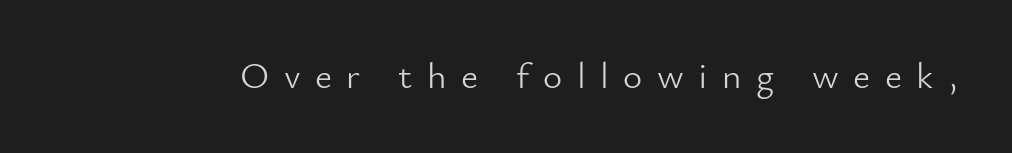
{"serif": "no", "italic": "no", "bold": "no", "weight": "light", "width": "normal", "stroke_contrast": "low", "x_height": "small", "monospaced": "no", "underline": "no", "letter_spacing": "wide", "letter_spacing_em": 0.39, "glyph_px": 37}
